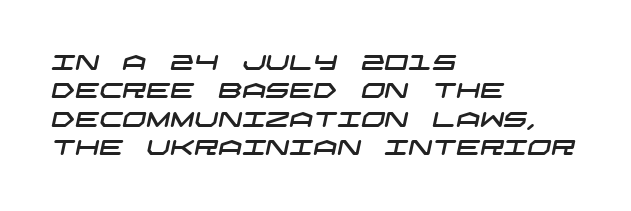
{"underline": "no", "align": "left", "line_spacing": "normal", "line_spacing_ratio": 1.35, "letter_spacing": "normal", "letter_spacing_em": 0.0, "glyph_px": 21}
